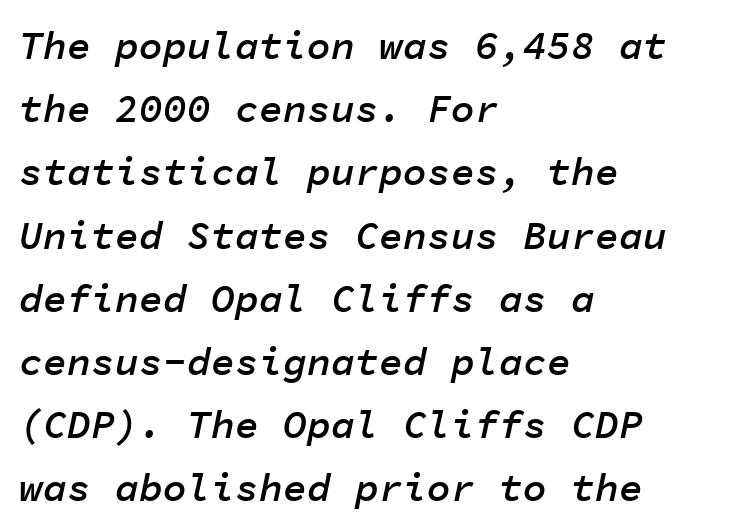
Q: Is the text bold? A: Semi-bold.
Q: Is the text italic (slanted)? A: Yes, it leans right by about 11 degrees.
Q: Is the text underlined? A: No.
Q: How is the paragraph aligned? A: Left-aligned.
Q: Is the spacing between letters normal or unusually wide? A: Normal.
Q: Is the spacing between lines tight, normal or loose? A: Normal.
Q: Width (condensed, normal, or wide)? A: Normal.
Q: Stroke contrast? A: Low.
Q: x-height? A: Medium.
Q: Monospaced? A: Yes.
